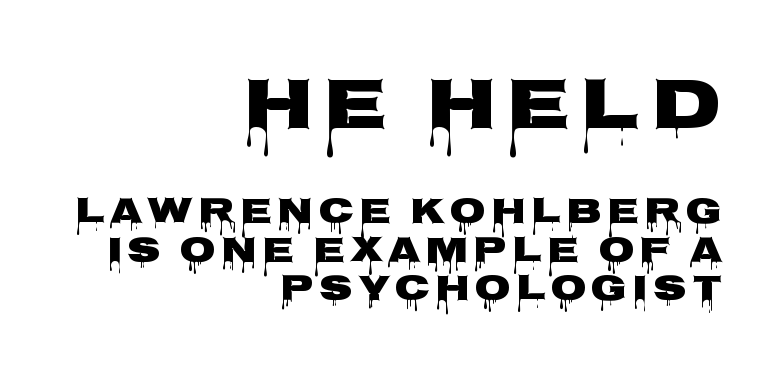
The image shows 74 px heavy, wide sans-serif type, upright; set right-aligned, tight line spacing (1.03x), not underlined; the first (top) block is 2.0x larger; low stroke contrast and a large x-height.
